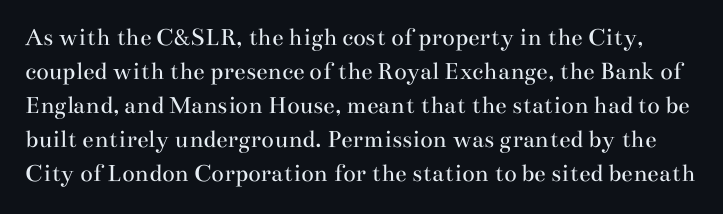
{"italic": "no", "bold": "no", "underline": "no", "line_spacing": "normal", "line_spacing_ratio": 1.31, "letter_spacing": "normal", "letter_spacing_em": 0.0, "glyph_px": 26}
